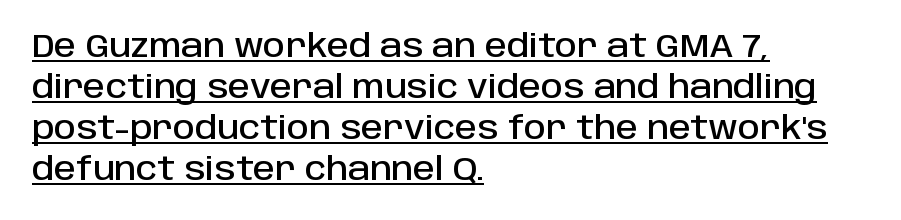
This rendering uses left alignment, leaving the right contour irregular. Grotesque or geometric, the face here clearly has no serifs. The face used here appears with an underline applied. Rendered with straight, roman letterforms.
